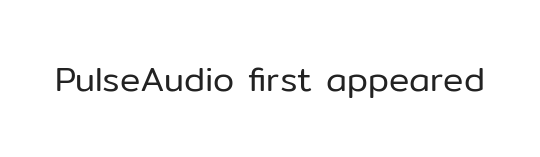
The rendering keeps characters at their native spacing. Serif or sans? Sans — the stroke terminals are bare. Heaviness? Minimal to ordinary, like unemphasized prose. This sample uses an upright cut, with every glyph sitting square on the baseline. Proportional: the letters do not fall into vertical columns. Glance below the letters and you will spot only blank space.
